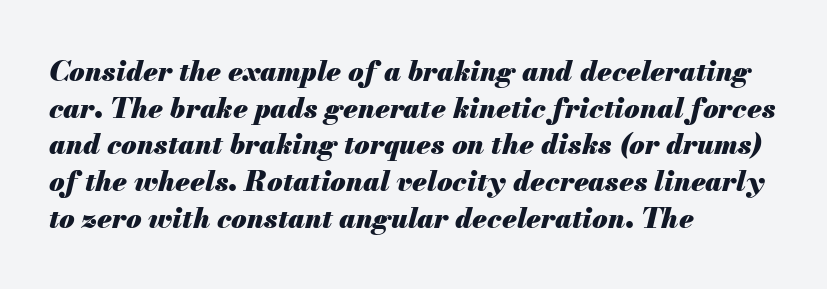
Q: Is the text bold? A: Yes.
Q: Is the text italic (slanted)? A: Yes, it leans right by about 13 degrees.
Q: Is the text underlined? A: No.
Q: How is the paragraph aligned? A: Left-aligned.
Q: Is the spacing between letters normal or unusually wide? A: Normal.
Q: Is the spacing between lines tight, normal or loose? A: Normal.
Q: Width (condensed, normal, or wide)? A: Normal.
Q: Stroke contrast? A: Medium.
Q: x-height? A: Small.
Q: Monospaced? A: No.
